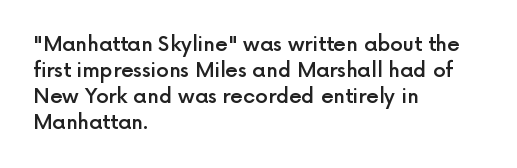
Q: Is the text bold? A: Semi-bold.
Q: Is the text italic (slanted)? A: No, it is upright.
Q: Is the text underlined? A: No.
Q: How is the paragraph aligned? A: Left-aligned.
Q: Is the spacing between letters normal or unusually wide? A: Normal.
Q: Is the spacing between lines tight, normal or loose? A: Normal.
